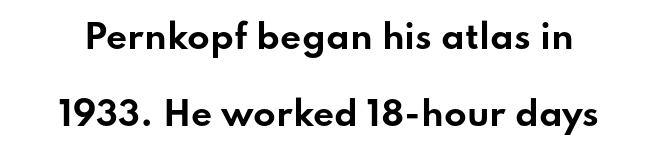
{"serif": "no", "italic": "no", "bold": "yes", "weight": "bold", "width": "wide", "stroke_contrast": "low", "x_height": "small", "monospaced": "no", "underline": "no", "line_spacing": "loose", "line_spacing_ratio": 2.34, "letter_spacing": "normal", "letter_spacing_em": 0.0, "glyph_px": 33}
